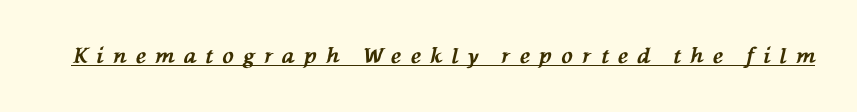
Q: Is the text bold? A: Yes.
Q: Is the text italic (slanted)? A: Yes, it leans left by about 76 degrees.
Q: Is the text underlined? A: Yes.
Q: Is the spacing between letters normal or unusually wide? A: Unusually wide.
